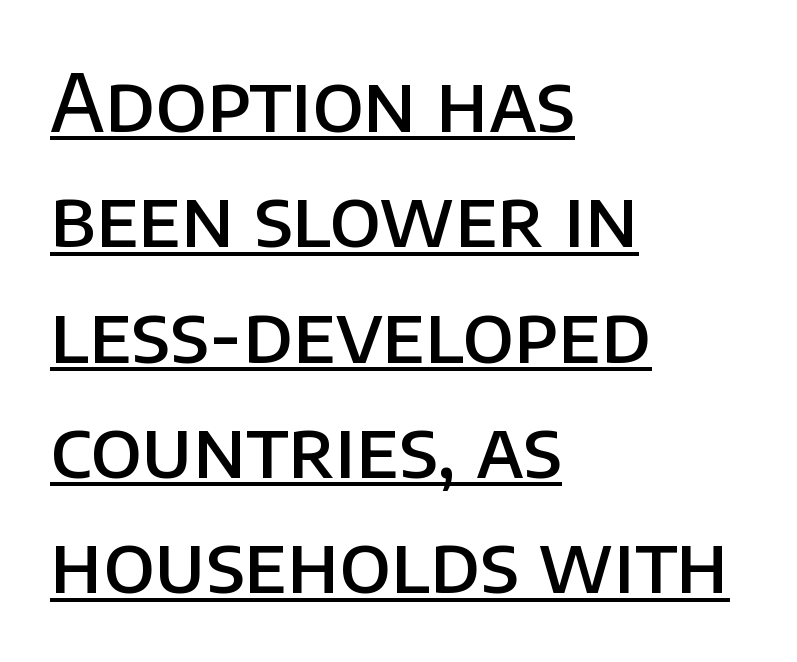
Q: Is the text bold? A: Semi-bold.
Q: Is the text italic (slanted)? A: No, it is upright.
Q: Is the typeface a serif or a sans-serif typeface? A: Sans-serif.
Q: Is the text underlined? A: Yes.
Q: How is the paragraph aligned? A: Left-aligned.
Q: Is the spacing between letters normal or unusually wide? A: Normal.
Q: Is the spacing between lines tight, normal or loose? A: Normal.
Q: Width (condensed, normal, or wide)? A: Normal.
Q: Stroke contrast? A: Low.
Q: x-height? A: Large.
Q: Monospaced? A: No.
